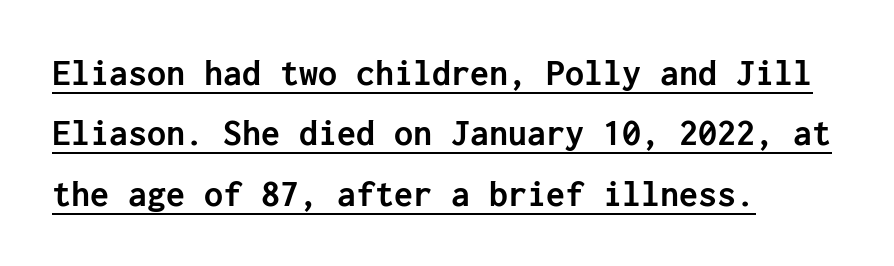
This rendering uses left alignment, leaving the right contour irregular. The passage shown is underscored from start to finish. The passage shown has conventional tracking throughout. Emphasis by weight is at full strength: bold.
